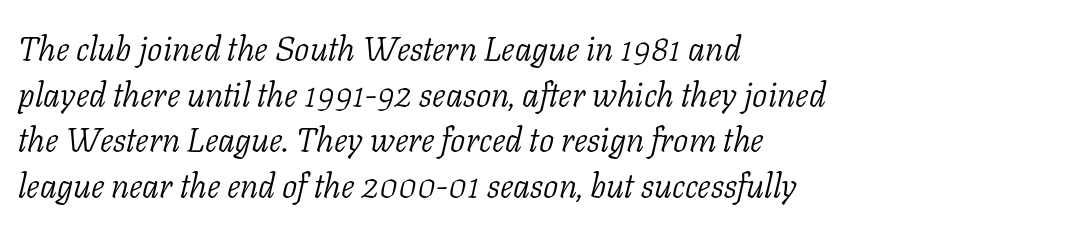
{"serif": "yes", "italic": "yes", "lean": "right", "slant_degrees": 11, "bold": "no", "weight": "light", "width": "normal", "stroke_contrast": "low", "x_height": "medium", "monospaced": "no", "underline": "no", "align": "left", "line_spacing": "normal", "line_spacing_ratio": 1.34, "letter_spacing": "normal", "letter_spacing_em": 0.0, "glyph_px": 34}
